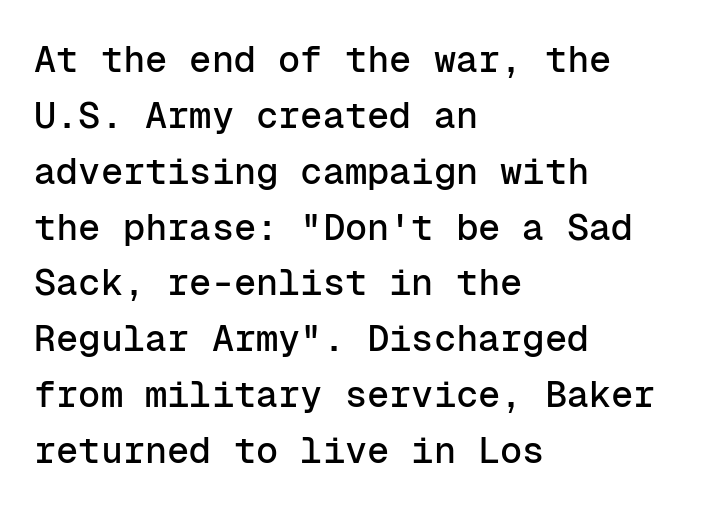
The image shows 37 px sans-serif type, upright, monospaced; set left-aligned, normal line spacing (1.51x), normal letter spacing, not underlined; low stroke contrast and a medium x-height.
